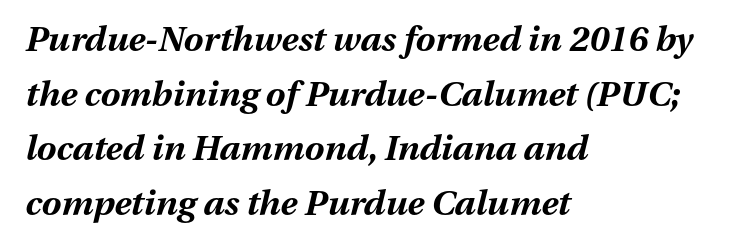
Q: Is the text bold? A: Yes.
Q: Is the text italic (slanted)? A: Yes, it leans right by about 13 degrees.
Q: Is the text underlined? A: No.
Q: How is the paragraph aligned? A: Left-aligned.
Q: Is the spacing between letters normal or unusually wide? A: Normal.
Q: Is the spacing between lines tight, normal or loose? A: Normal.
Q: Width (condensed, normal, or wide)? A: Normal.
Q: Stroke contrast? A: Medium.
Q: x-height? A: Medium.
Q: Monospaced? A: No.
